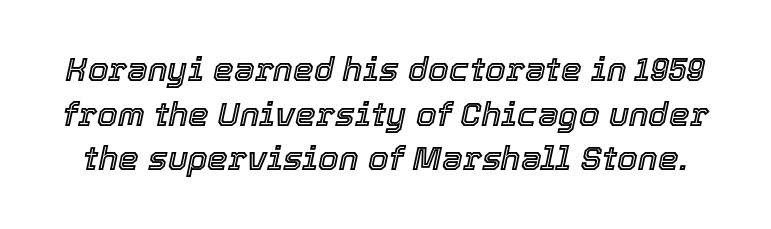
The face used here is proportionally spaced, like ordinary book or web type. This sample uses plain, unmodified letter spacing. Quick note: italic. Interline gaps are of average width in this sample. The zone under the glyphs is completely vacant.
